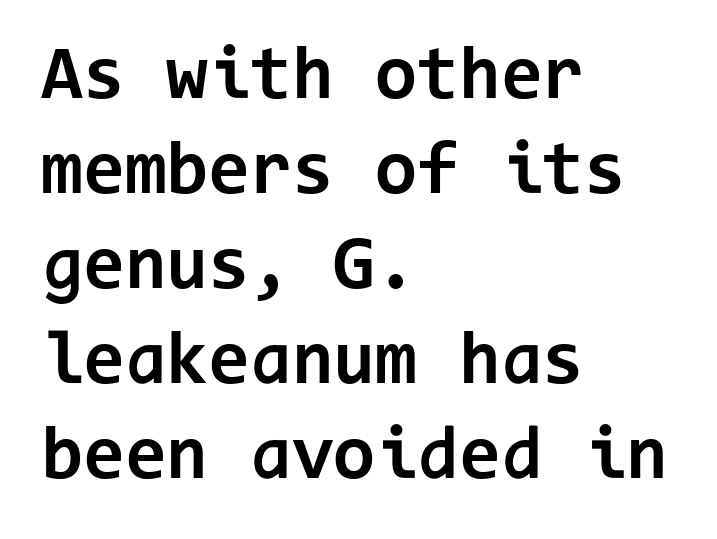
Do the characters align in a grid? Yes, the font is monospaced. Designer's note — italics off, roman on. The typesetter chose a ragged-right arrangement here. Honestly, the letter spacing is just normal — you wouldn't notice it. The foot of each line stays bare and open.
